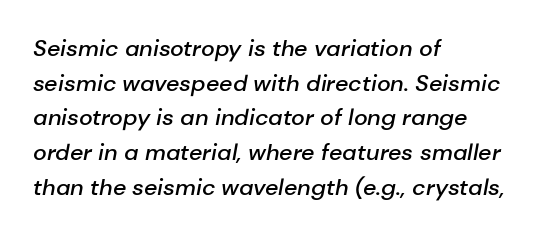
Q: Is the text bold? A: Semi-bold.
Q: Is the text italic (slanted)? A: Yes, it leans right by about 10 degrees.
Q: Is the text underlined? A: No.
Q: How is the paragraph aligned? A: Left-aligned.
Q: Is the spacing between letters normal or unusually wide? A: Normal.
Q: Is the spacing between lines tight, normal or loose? A: Normal.
